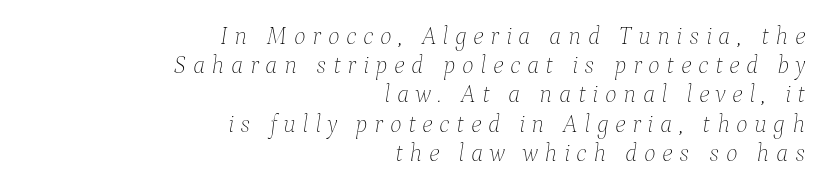
Q: Is the text bold? A: No.
Q: Is the text italic (slanted)? A: Yes, it leans right by about 9 degrees.
Q: Is the text underlined? A: No.
Q: How is the paragraph aligned? A: Right-aligned.
Q: Is the spacing between letters normal or unusually wide? A: Unusually wide.
